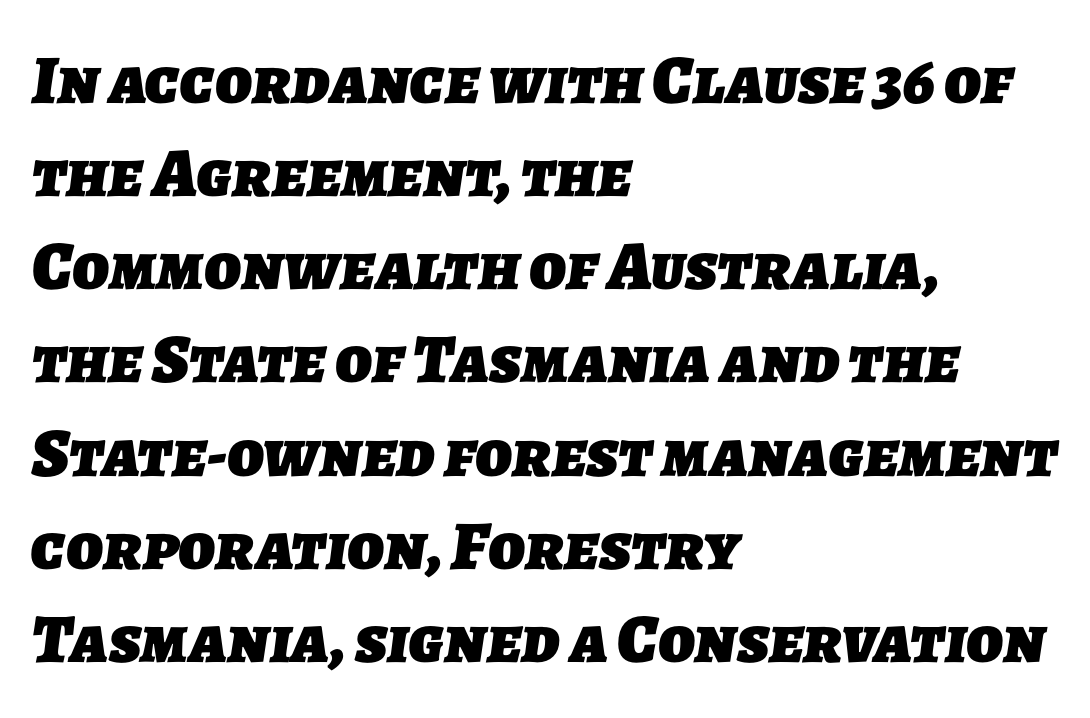
The image shows 69 px heavy sans-serif type; set left-aligned, normal line spacing (1.35x), normal letter spacing, not underlined; low stroke contrast and a medium x-height.
